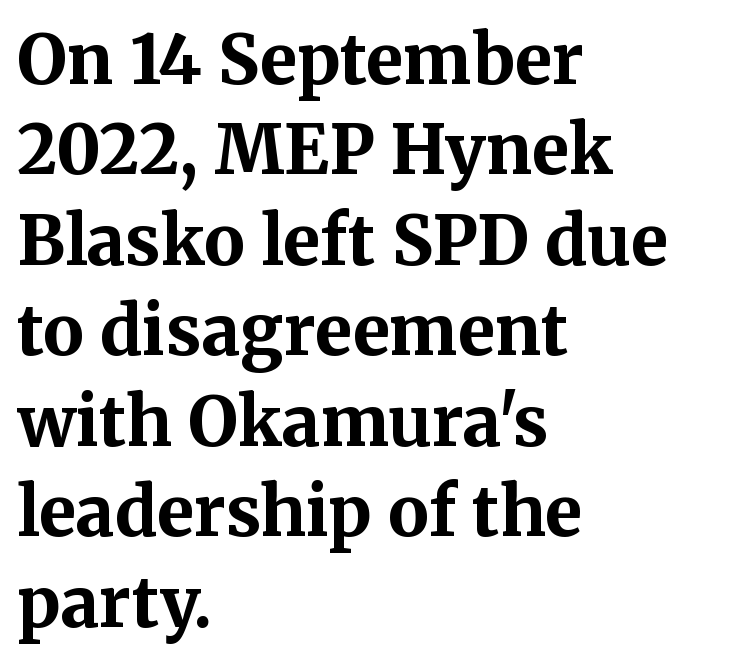
Q: Is the text bold? A: Yes.
Q: Is the text italic (slanted)? A: No, it is upright.
Q: Is the typeface a serif or a sans-serif typeface? A: Serif.
Q: Is the text underlined? A: No.
Q: How is the paragraph aligned? A: Left-aligned.
Q: Is the spacing between letters normal or unusually wide? A: Normal.
Q: Is the spacing between lines tight, normal or loose? A: Normal.
Q: Width (condensed, normal, or wide)? A: Normal.
Q: Stroke contrast? A: Medium.
Q: x-height? A: Medium.
Q: Monospaced? A: No.
